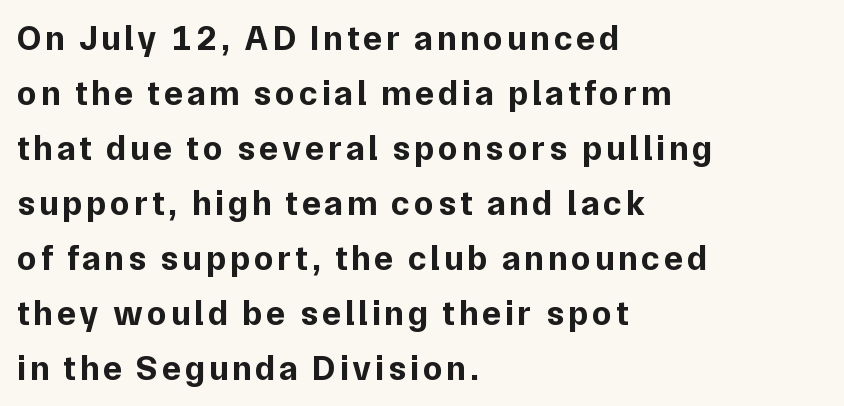
These lines are set flush left with a ragged right edge. The baseline area is clear. The lettering holds an erect, upright posture throughout. Spacing verdict: proportional, widths tailored to each character. Stroke thickness is high; the sample reads as a true bold. Each new line begins a customary step beneath the previous one.
